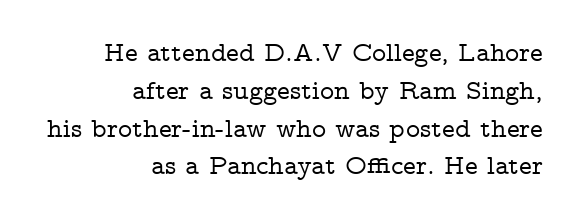
Q: Is the text italic (slanted)? A: No, it is upright.
Q: Is the text underlined? A: No.
Q: How is the paragraph aligned? A: Right-aligned.
Q: Is the spacing between letters normal or unusually wide? A: Normal.
Q: Is the spacing between lines tight, normal or loose? A: Normal.
